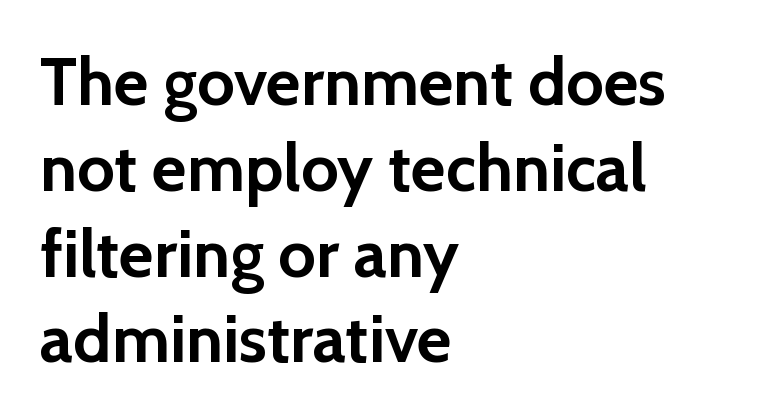
Q: Is the text bold? A: Yes.
Q: Is the text italic (slanted)? A: No, it is upright.
Q: Is the typeface a serif or a sans-serif typeface? A: Sans-serif.
Q: Is the text underlined? A: No.
Q: How is the paragraph aligned? A: Left-aligned.
Q: Is the spacing between letters normal or unusually wide? A: Normal.
Q: Is the spacing between lines tight, normal or loose? A: Normal.
Q: Width (condensed, normal, or wide)? A: Normal.
Q: x-height? A: Medium.
Q: Monospaced? A: No.
